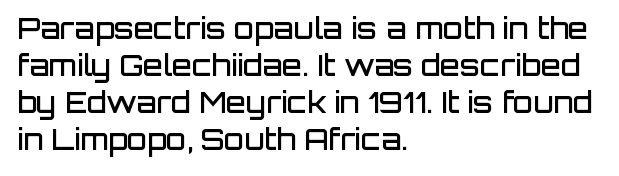
The passage shown is typed in a proportional face where columns would drift. Inter-character spacing is left at the font's built-in metrics. The lettering holds an erect, upright posture throughout. Is this a sans? Yes — the strokes have no serifs.
